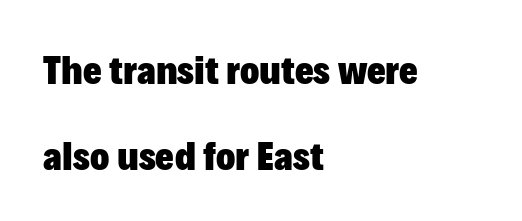
Nobody drew a line under any word here. Short and long lines alike share a common starting point at left. The rendering uses a bold face; every stroke is thick and dark. One glance says open: line gaps are wider than usual. Italic: no, the glyphs are upright roman. Are there feet on the stems? There aren't — it's a sans.
